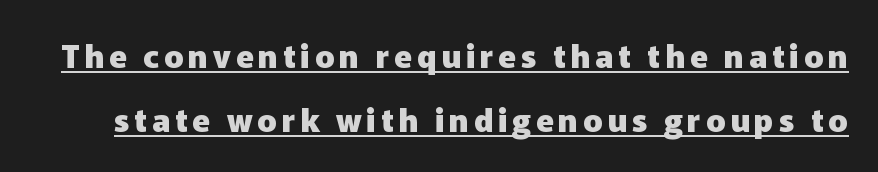
{"serif": "no", "italic": "no", "bold": "yes", "weight": "heavy", "width": "normal", "stroke_contrast": "low", "x_height": "medium", "monospaced": "no", "underline": "yes", "line_spacing": "loose", "line_spacing_ratio": 1.99, "glyph_px": 32}
